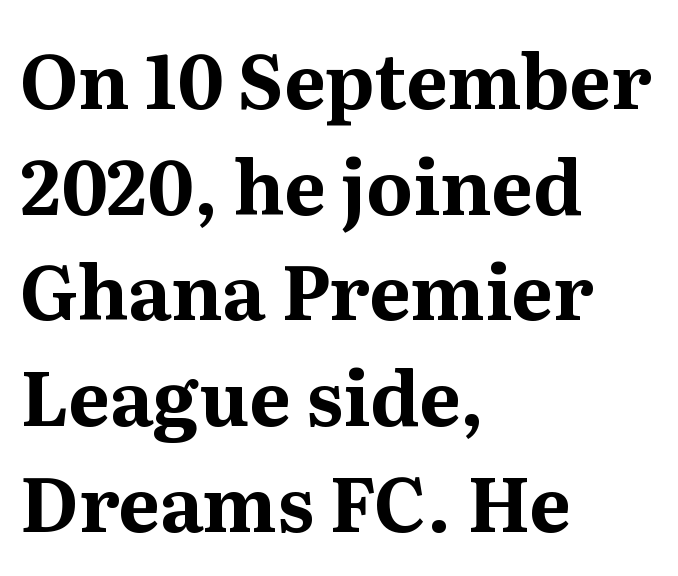
Q: Is the text bold? A: Yes.
Q: Is the text italic (slanted)? A: No, it is upright.
Q: Is the typeface a serif or a sans-serif typeface? A: Serif.
Q: Is the text underlined? A: No.
Q: How is the paragraph aligned? A: Left-aligned.
Q: Is the spacing between letters normal or unusually wide? A: Normal.
Q: Is the spacing between lines tight, normal or loose? A: Normal.
Q: Width (condensed, normal, or wide)? A: Normal.
Q: Stroke contrast? A: Medium.
Q: x-height? A: Medium.
Q: Monospaced? A: No.
